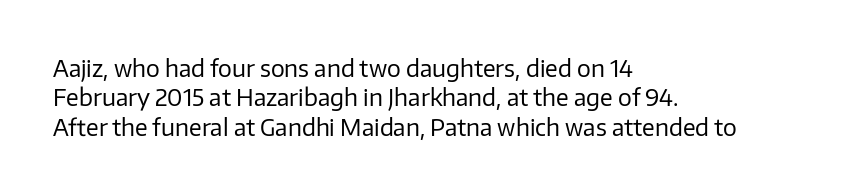
Q: Is the text bold? A: No.
Q: Is the text italic (slanted)? A: No, it is upright.
Q: Is the text underlined? A: No.
Q: How is the paragraph aligned? A: Left-aligned.
Q: Is the spacing between letters normal or unusually wide? A: Normal.
Q: Is the spacing between lines tight, normal or loose? A: Normal.
